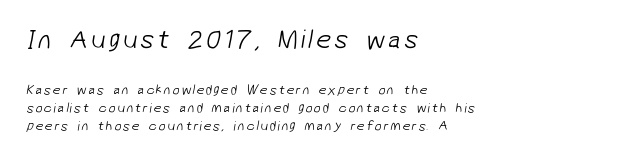
The image shows 27 px text type; set left-aligned, normal line spacing (1.28x), not underlined; the first (top) block is 1.93x larger.
